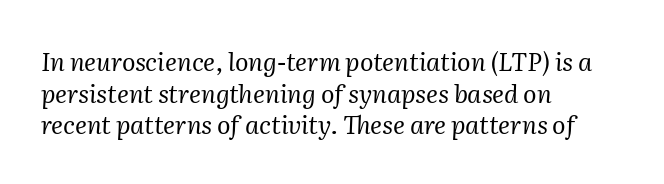
The image shows 25 px text type, italic (leaning right); set left-aligned, normal line spacing (1.27x), normal letter spacing, not underlined.
